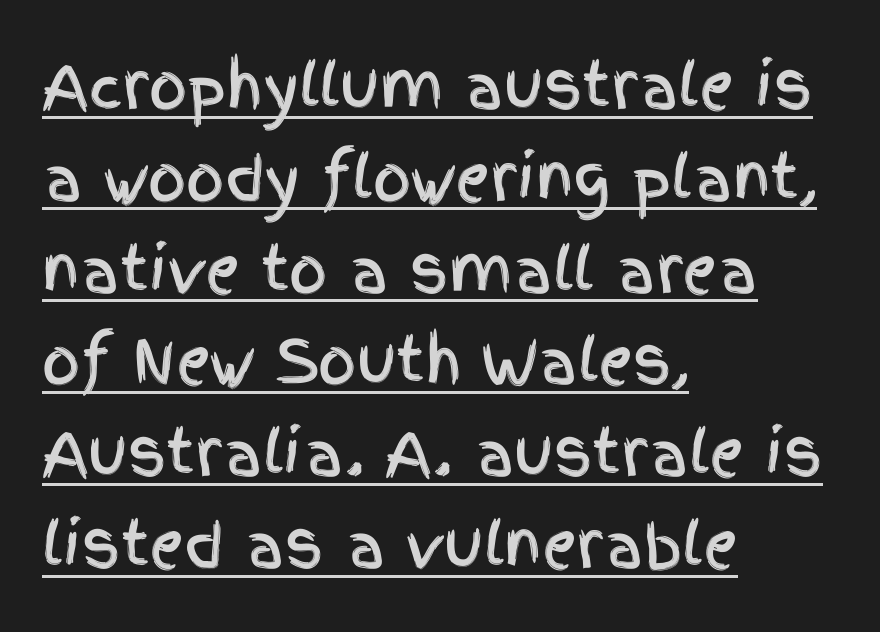
Q: Is the text italic (slanted)? A: No, it is upright.
Q: Is the typeface a serif or a sans-serif typeface? A: Sans-serif.
Q: Is the text underlined? A: Yes.
Q: How is the paragraph aligned? A: Left-aligned.
Q: Is the spacing between letters normal or unusually wide? A: Normal.
Q: Is the spacing between lines tight, normal or loose? A: Normal.
Q: Width (condensed, normal, or wide)? A: Condensed.
Q: x-height? A: Large.
Q: Monospaced? A: No.
